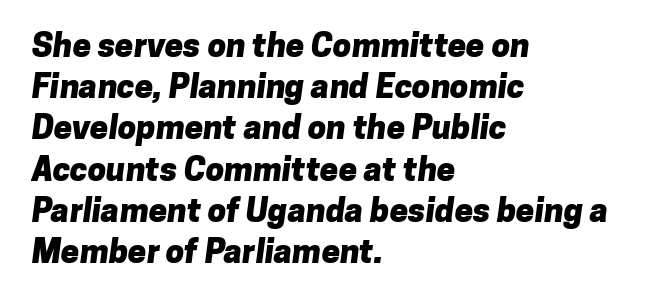
Students, this is bold: see how much ink each stroke carries. Character widths vary here, with narrow letters taking less room than wide ones. Does extra space separate the letters? No, they use regular spacing. How would I describe the line gaps? Plain and ordinary. Reading down the block, your eye returns to a fixed left position each line. The gap between lines stays unmarked.
